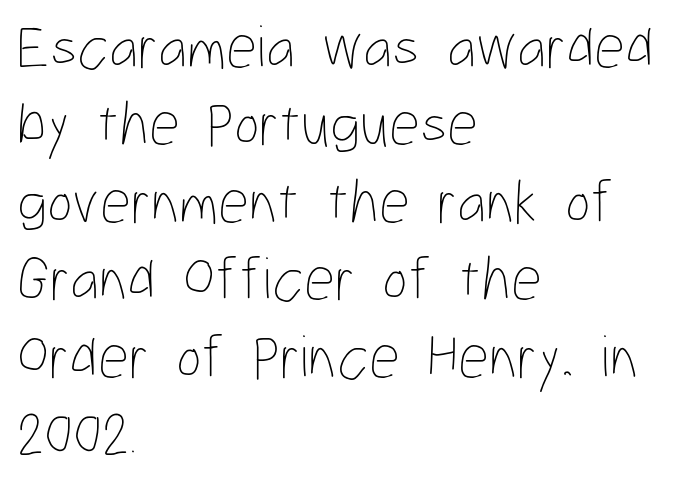
Q: Is the text bold? A: No.
Q: Is the text italic (slanted)? A: No, it is upright.
Q: Is the text underlined? A: No.
Q: How is the paragraph aligned? A: Left-aligned.
Q: Is the spacing between letters normal or unusually wide? A: Normal.
Q: Is the spacing between lines tight, normal or loose? A: Normal.
Q: Width (condensed, normal, or wide)? A: Condensed.
Q: Stroke contrast? A: Low.
Q: x-height? A: Medium.
Q: Monospaced? A: No.
